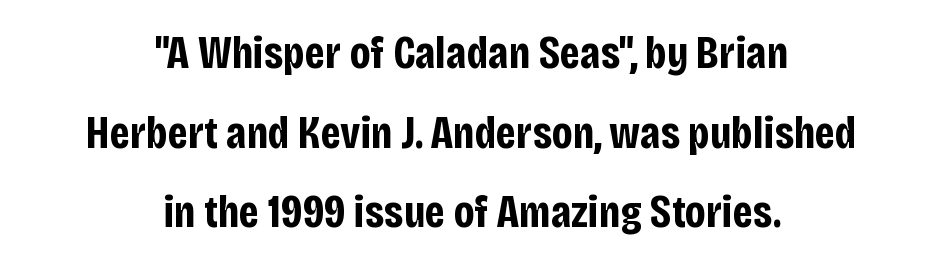
Q: Is the text bold? A: Yes.
Q: Is the text italic (slanted)? A: No, it is upright.
Q: Is the typeface a serif or a sans-serif typeface? A: Sans-serif.
Q: Is the text underlined? A: No.
Q: How is the paragraph aligned? A: Centered.
Q: Is the spacing between letters normal or unusually wide? A: Normal.
Q: Width (condensed, normal, or wide)? A: Condensed.
Q: Stroke contrast? A: Low.
Q: x-height? A: Large.
Q: Monospaced? A: No.
